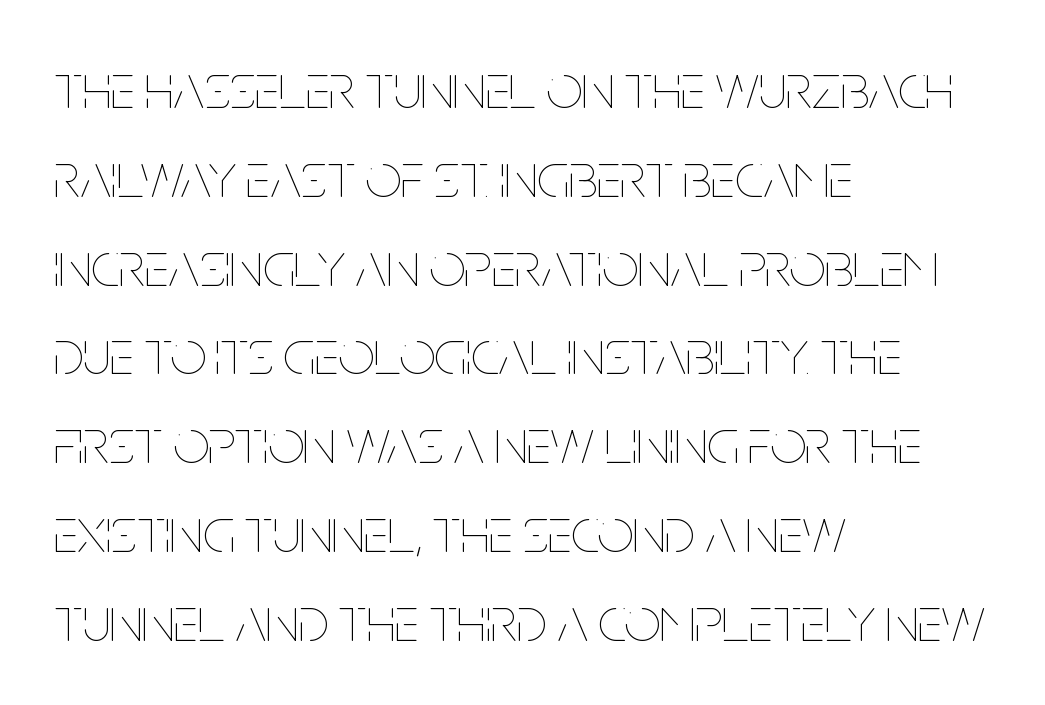
{"italic": "no", "bold": "no", "weight": "thin", "width": "condensed", "stroke_contrast": "low", "x_height": "large", "monospaced": "no", "underline": "no", "align": "left", "line_spacing": "normal", "line_spacing_ratio": 1.41, "letter_spacing": "normal", "letter_spacing_em": 0.0, "glyph_px": 63}
